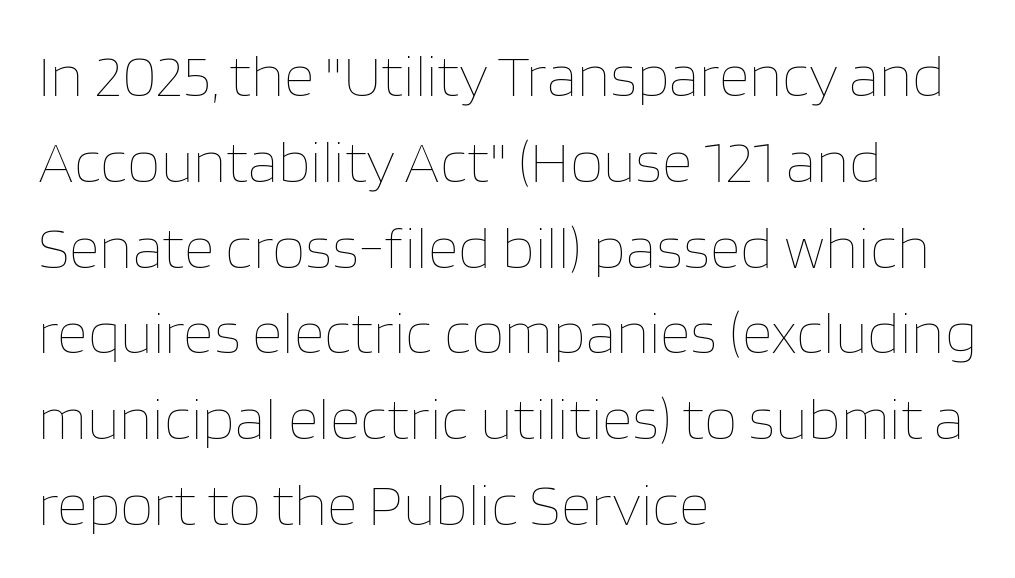
{"italic": "no", "bold": "no", "weight": "thin", "width": "normal", "stroke_contrast": "low", "x_height": "large", "monospaced": "no", "underline": "no", "align": "left", "line_spacing": "normal", "line_spacing_ratio": 1.43, "letter_spacing": "normal", "letter_spacing_em": 0.0, "glyph_px": 60}
